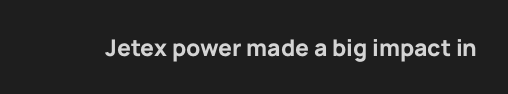
Notice how thick the strokes are: this is what a full bold looks like. In terms of letterspacing, this is plain default setting. The specimen omits any rule beneath the text block's lines. The lettering stays uniformly vertical, giving the passage a roman look.
